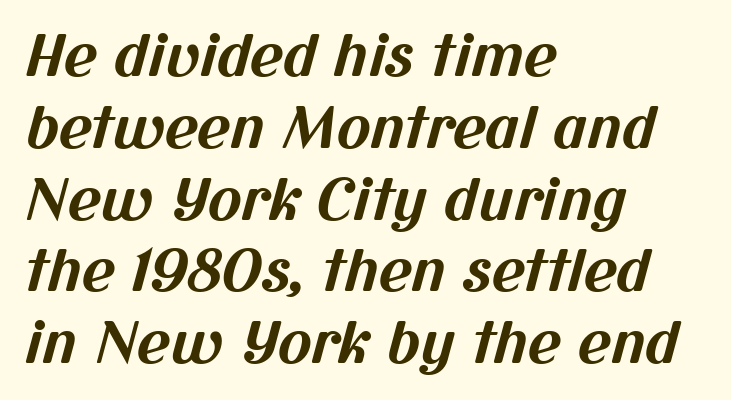
The image shows 57 px bold sans-serif type; set left-aligned, normal line spacing (1.26x), normal letter spacing, not underlined; medium stroke contrast and a medium x-height.
